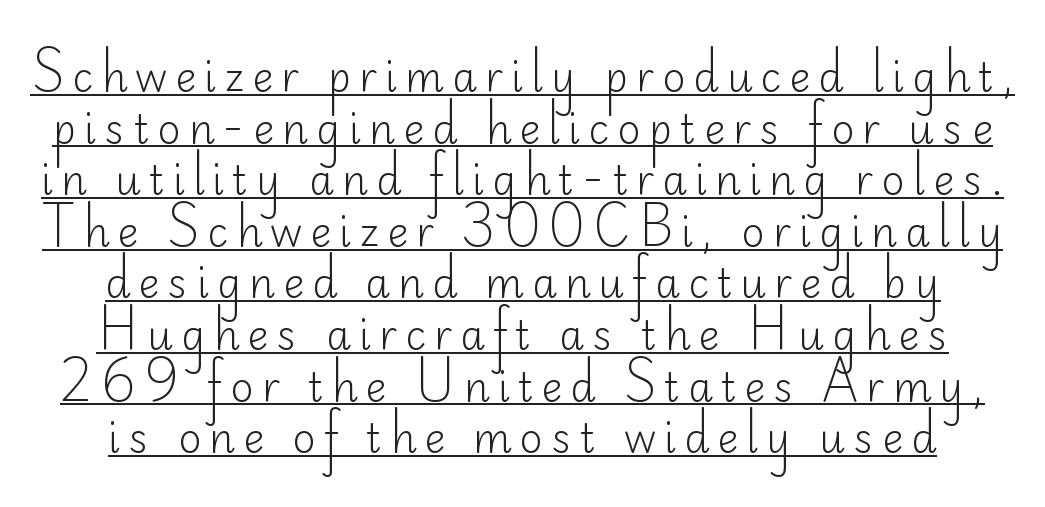
{"serif": "no", "italic": "no", "bold": "no", "weight": "light", "width": "normal", "stroke_contrast": "low", "x_height": "small", "monospaced": "no", "underline": "yes", "align": "center", "line_spacing": "normal", "line_spacing_ratio": 1.29, "letter_spacing": "wide", "letter_spacing_em": 0.2, "glyph_px": 40}
